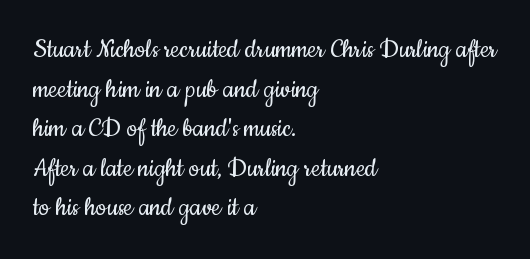
No feet cap the strokes, marking this as sans-serif type. No heavy texture on the line: the type isn't bold. Is this a fixed-width face? No — the glyphs have proportional, varying widths. Each row of text sits above clean, open space. These lines are set flush left with a ragged right edge.
